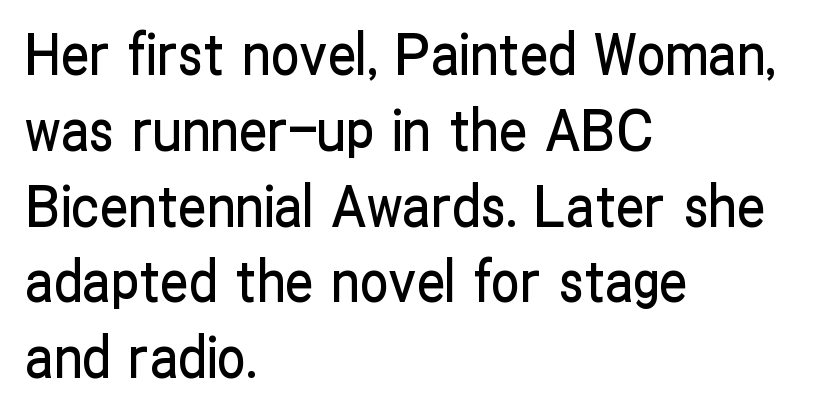
{"serif": "no", "italic": "no", "width": "condensed", "stroke_contrast": "low", "x_height": "medium", "monospaced": "no", "underline": "no", "align": "left", "line_spacing": "normal", "line_spacing_ratio": 1.33, "letter_spacing": "normal", "letter_spacing_em": 0.0, "glyph_px": 57}
